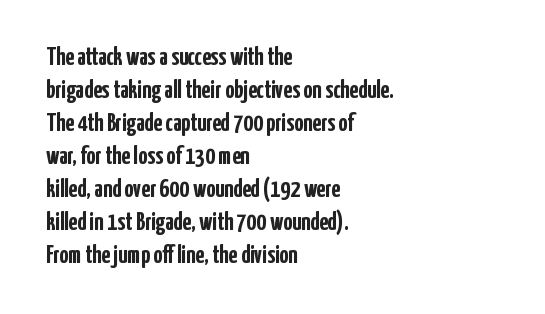
{"italic": "no", "bold": "yes", "underline": "no", "align": "left", "line_spacing": "normal", "line_spacing_ratio": 1.32, "letter_spacing": "normal", "letter_spacing_em": 0.0, "glyph_px": 25}
